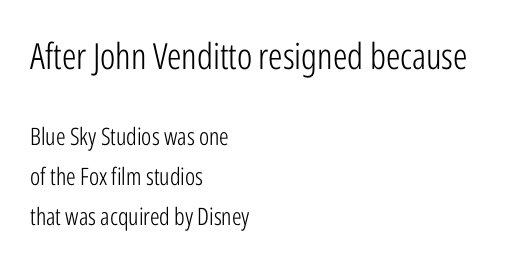
The image shows 36 px light, condensed sans-serif type, upright; set left-aligned, normal line spacing (1.67x), normal letter spacing, not underlined; the first (top) block is 1.5x larger; low stroke contrast and a medium x-height.
